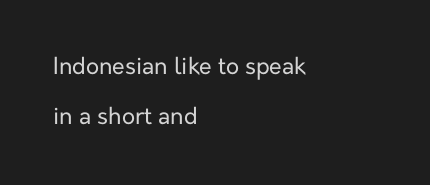
Q: Is the text bold? A: No.
Q: Is the text italic (slanted)? A: No, it is upright.
Q: Is the text underlined? A: No.
Q: How is the paragraph aligned? A: Left-aligned.
Q: Is the spacing between letters normal or unusually wide? A: Normal.
Q: Is the spacing between lines tight, normal or loose? A: Loose.
